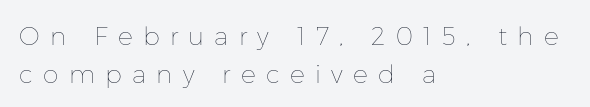
The image shows 25 px text type, upright; set left-aligned, normal line spacing (1.52x), unusually wide letter spacing (+0.41 em), not underlined.
